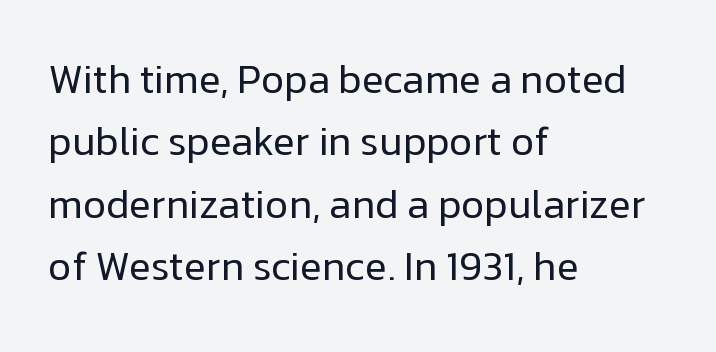
Q: Is the text bold? A: No.
Q: Is the text italic (slanted)? A: No, it is upright.
Q: Is the typeface a serif or a sans-serif typeface? A: Sans-serif.
Q: Is the text underlined? A: No.
Q: How is the paragraph aligned? A: Left-aligned.
Q: Is the spacing between letters normal or unusually wide? A: Normal.
Q: Is the spacing between lines tight, normal or loose? A: Normal.
Q: Width (condensed, normal, or wide)? A: Normal.
Q: Stroke contrast? A: Low.
Q: x-height? A: Medium.
Q: Monospaced? A: No.
